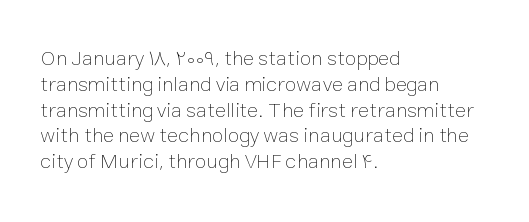
Visually the block forms a straight wall on the left and a jagged coastline on the right. This sample uses plain, unmodified letter spacing. The face looks like a standard text weight, possibly lighter. Check under the words: just untouched page. Does the lettering tilt? It doesn't — this is upright.
